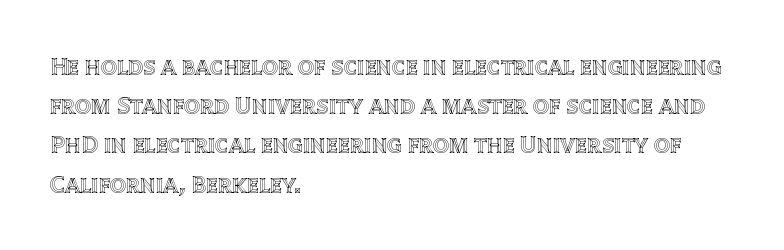
Q: Is the text italic (slanted)? A: No, it is upright.
Q: Is the text underlined? A: No.
Q: How is the paragraph aligned? A: Left-aligned.
Q: Is the spacing between letters normal or unusually wide? A: Normal.
Q: Is the spacing between lines tight, normal or loose? A: Normal.
